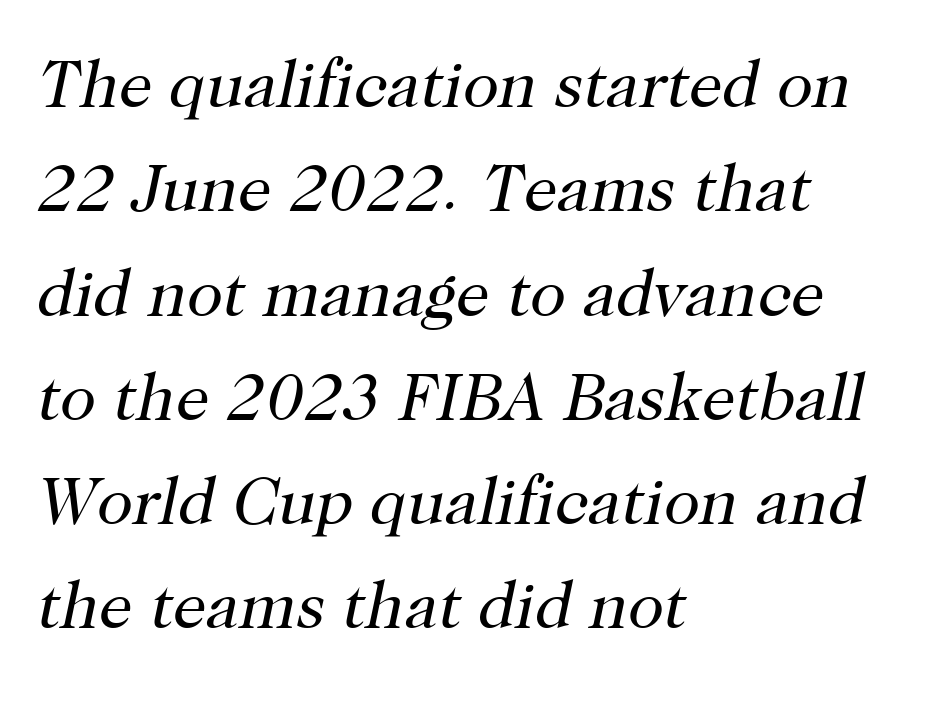
{"serif": "yes", "italic": "yes", "lean": "right", "slant_degrees": 12, "bold": "no", "weight": "regular", "width": "normal", "stroke_contrast": "high", "x_height": "medium", "monospaced": "no", "underline": "no", "align": "left", "line_spacing": "normal", "line_spacing_ratio": 1.58, "letter_spacing": "normal", "letter_spacing_em": 0.0, "glyph_px": 66}
